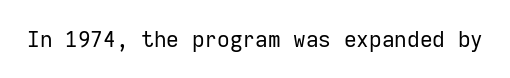
The space directly below the letters is spotless. Quick note: not italic, upright. The line texture is even and compact thanks to regular tracking. These glyphs show unthickened strokes, regular width or finer.
